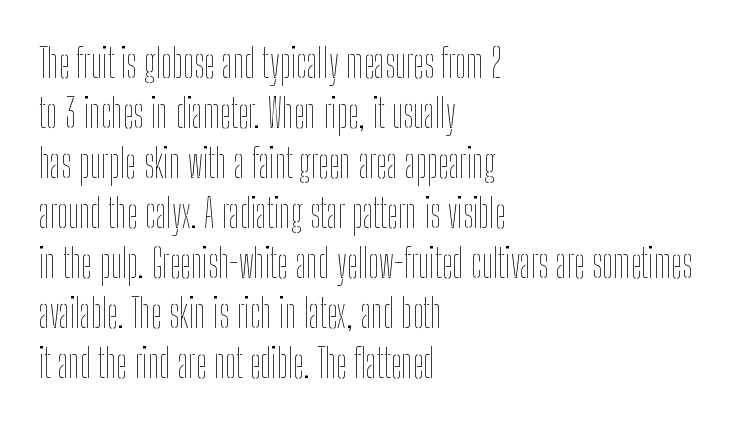
The passage shown is typed in a proportional face where columns would drift. Compared with typical body copy, the letter spacing here is the same. Normally led — the rows are evenly, conventionally spaced. Horizontally, the lines are justified to the leading edge only. Letters rest on an invisible, unmarked baseline. Notice how the stems are strictly vertical — no italics here.
